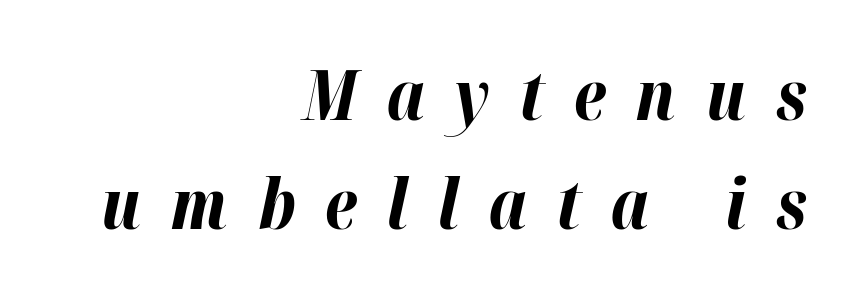
Check under the words: just untouched page. The passage shown is emphatically bold. Compared with ordinary roman type, these characters are visibly tilted. The rendering uses natural spacing where letterforms have individual widths.
